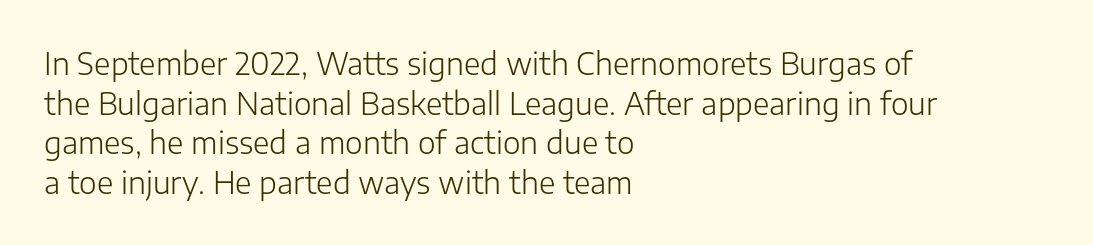
Q: Is the text bold? A: No.
Q: Is the text italic (slanted)? A: No, it is upright.
Q: Is the typeface a serif or a sans-serif typeface? A: Sans-serif.
Q: Is the text underlined? A: No.
Q: How is the paragraph aligned? A: Left-aligned.
Q: Is the spacing between letters normal or unusually wide? A: Normal.
Q: Is the spacing between lines tight, normal or loose? A: Normal.
Q: Width (condensed, normal, or wide)? A: Normal.
Q: Stroke contrast? A: Low.
Q: x-height? A: Medium.
Q: Monospaced? A: No.
